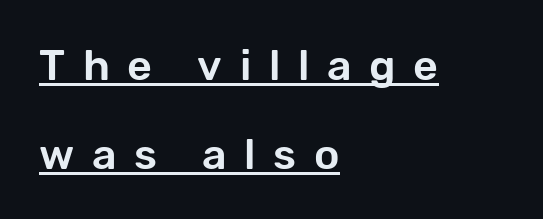
{"serif": "no", "italic": "no", "width": "normal", "stroke_contrast": "low", "x_height": "medium", "monospaced": "no", "underline": "yes", "align": "left", "line_spacing": "loose", "line_spacing_ratio": 2.06, "letter_spacing": "wide", "letter_spacing_em": 0.41, "glyph_px": 43}
